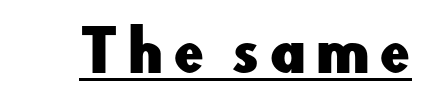
{"serif": "no", "italic": "no", "width": "normal", "stroke_contrast": "low", "x_height": "small", "monospaced": "no", "underline": "yes", "glyph_px": 55}
